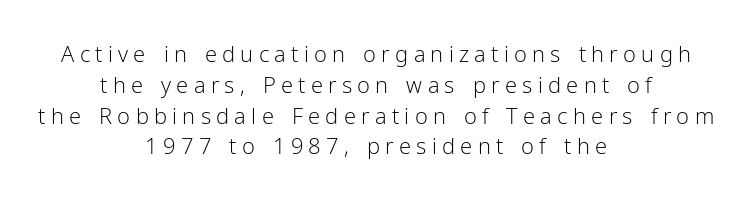
The specimen reads as upright at a glance. Line starts and ends both wander, symmetrically. This reads as an unemphasized weight, regular at the heaviest. What's the leading like? Ordinary, nothing unusual.
